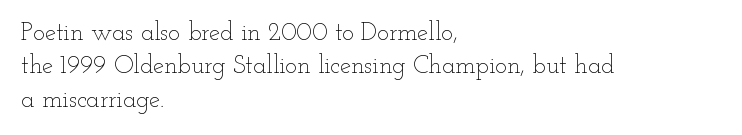
{"italic": "no", "bold": "no", "underline": "no", "align": "left", "line_spacing": "normal", "line_spacing_ratio": 1.34, "letter_spacing": "normal", "letter_spacing_em": 0.0, "glyph_px": 25}
